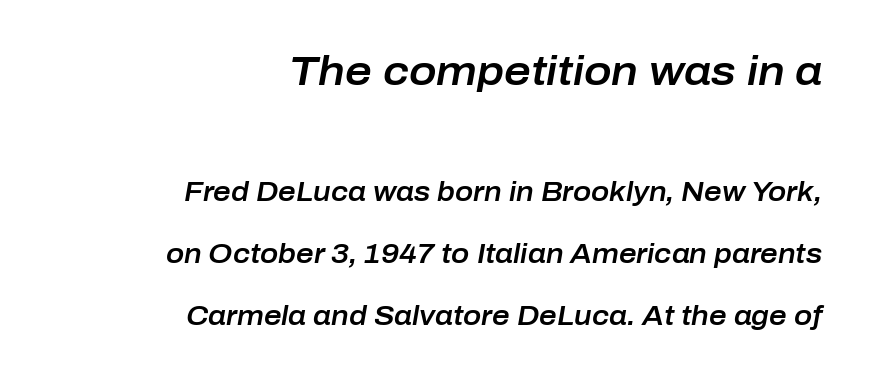
The image shows 41 px text type, italic (leaning right); set right-aligned, loose line spacing (2.31x), normal letter spacing, not underlined; the first (top) block is 1.52x larger; low stroke contrast and a medium x-height.
